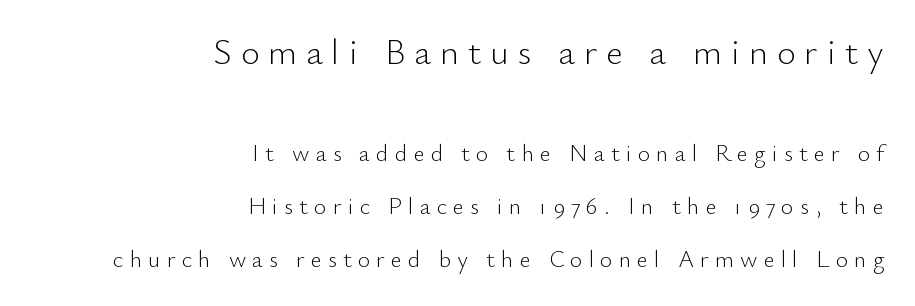
Q: Is the text bold? A: No.
Q: Is the text italic (slanted)? A: No, it is upright.
Q: Is the typeface a serif or a sans-serif typeface? A: Sans-serif.
Q: Is the text underlined? A: No.
Q: How is the paragraph aligned? A: Right-aligned.
Q: Is the spacing between letters normal or unusually wide? A: Unusually wide.
Q: Is the spacing between lines tight, normal or loose? A: Loose.
Q: Which block of text is set in a larger size, the first (top) or the second (bottom)? A: The first (top) one.
Q: Width (condensed, normal, or wide)? A: Normal.
Q: Stroke contrast? A: Low.
Q: x-height? A: Small.
Q: Monospaced? A: No.
